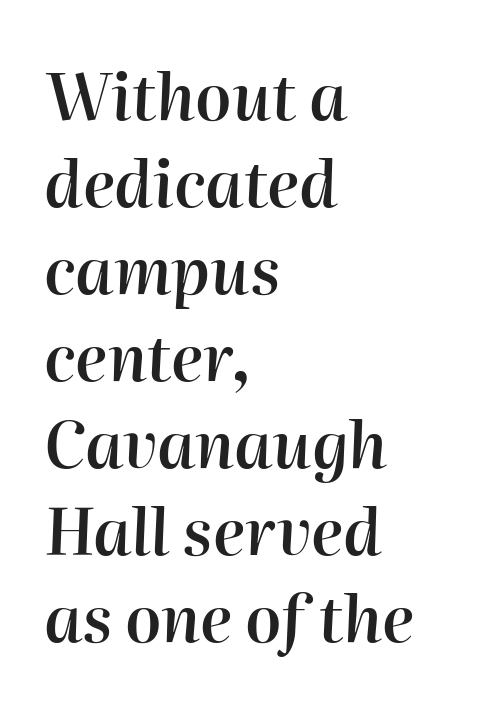
A typesetter would call this leading conventional body-copy spacing. Descenders are the only things crossing below the line. The tracking reads as untouched default to a designer's eye. The passage shown is typed in a proportional face where columns would drift. An italicized treatment has been applied to the whole sample.
